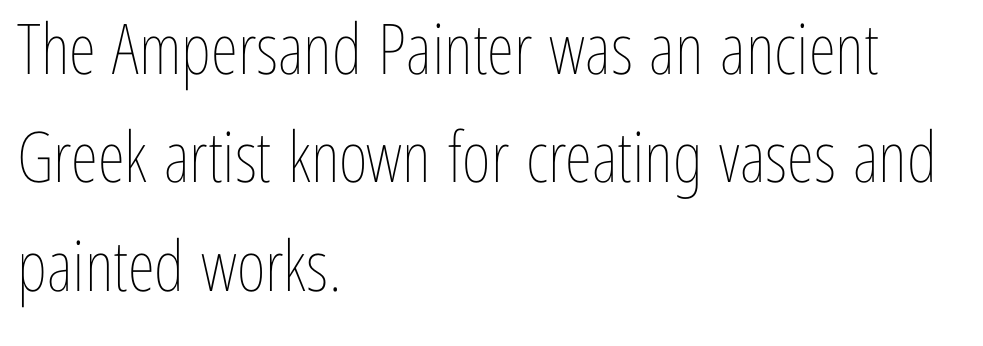
The image shows 70 px thin, condensed type, upright; set left-aligned, normal line spacing (1.55x), normal letter spacing, not underlined; low stroke contrast and a medium x-height.
